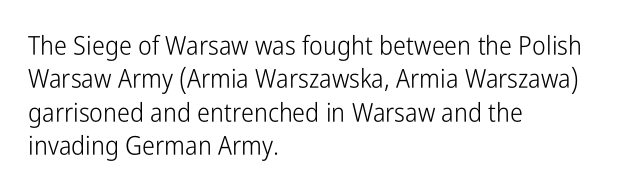
Compared with typical paragraphs, the rows here are spaced about the same. The letters stand straight up with perfectly vertical stems. Short and long lines alike share a common starting point at left. Is the stroke heavy? The answer is a plain regular-or-lighter. In terms of letterspacing, this is plain default setting. Just letters on the line, the space beneath them empty.
